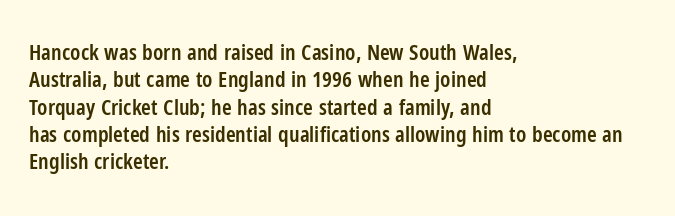
The image shows 22 px text type, upright; set left-aligned, line spacing 1.24x, normal letter spacing, not underlined.
